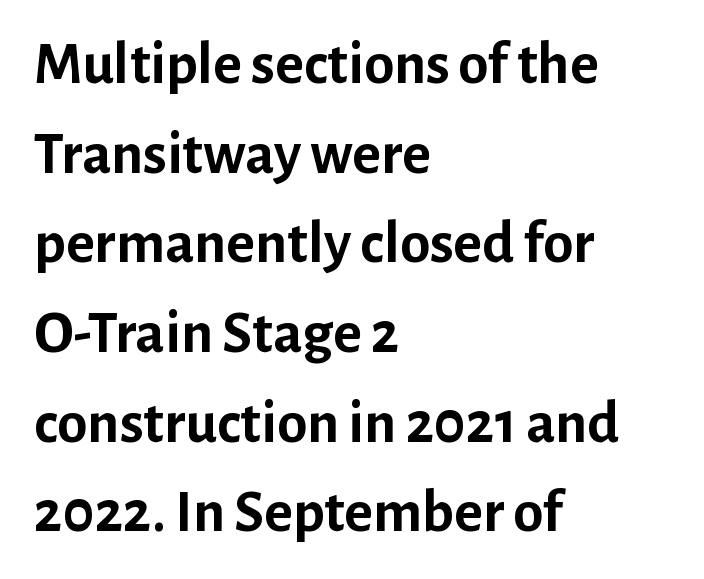
The image shows 61 px semibold sans-serif type, upright; set left-aligned, normal line spacing (1.47x), normal letter spacing, not underlined; low stroke contrast and a medium x-height.
